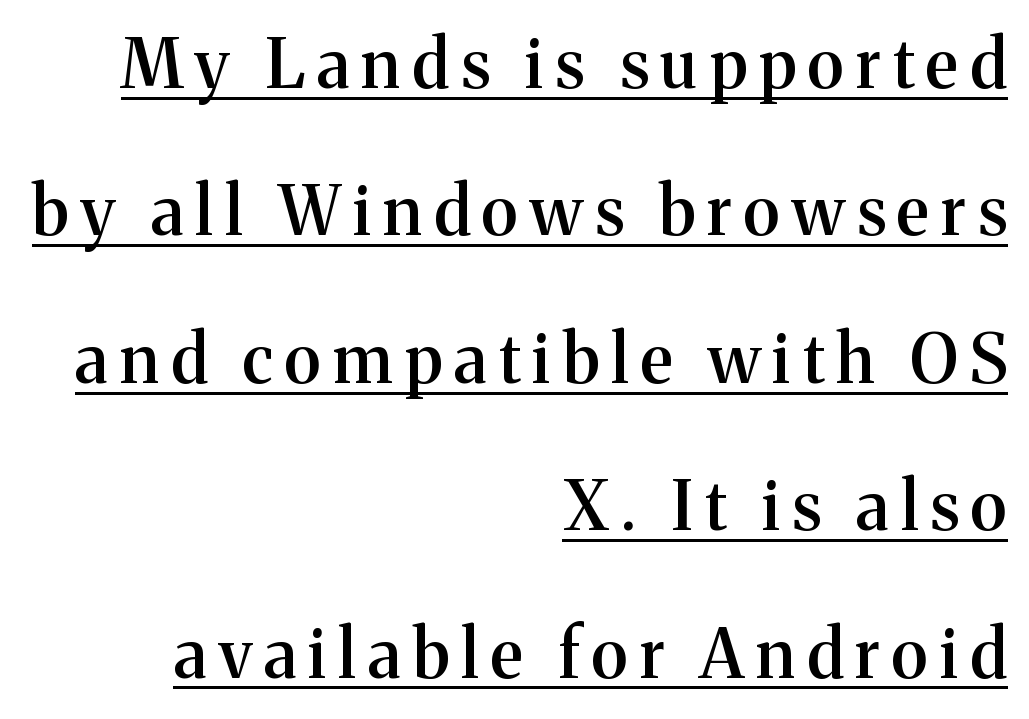
The image shows 67 px semibold serif type, upright; set right-aligned, loose line spacing (2.2x), underlined; medium stroke contrast and a medium x-height.
